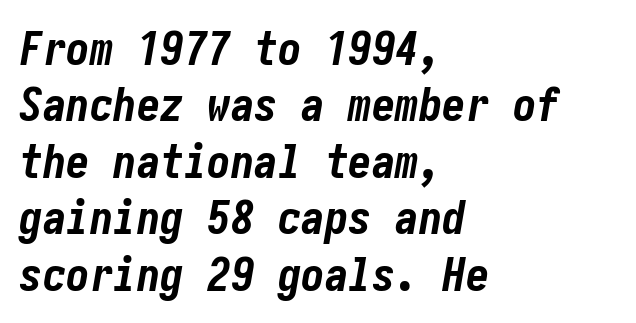
The image shows 47 px bold, condensed type, italic (leaning right); set left-aligned, line spacing 1.2x, normal letter spacing, not underlined; low stroke contrast and a medium x-height.
